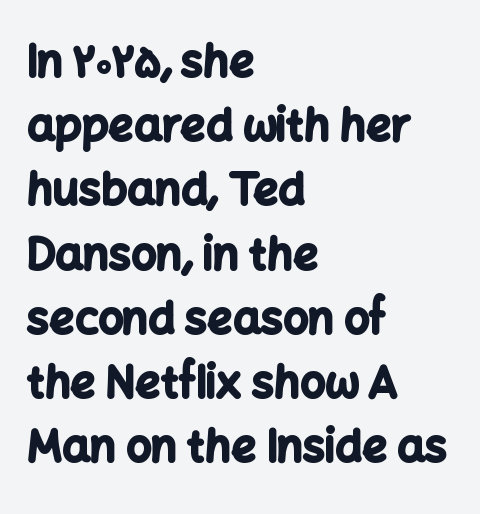
{"serif": "no", "italic": "no", "bold": "yes", "weight": "bold", "width": "normal", "stroke_contrast": "low", "x_height": "medium", "monospaced": "no", "underline": "no", "align": "left", "line_spacing": "normal", "line_spacing_ratio": 1.46, "letter_spacing": "normal", "letter_spacing_em": 0.0, "glyph_px": 44}
